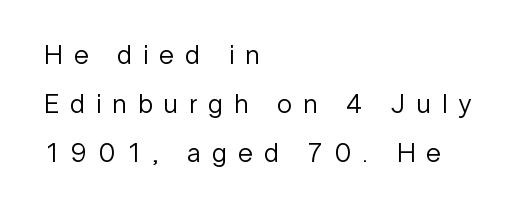
The ragged edge is on the right, which tells us the setting is flush left. Is there any slant? The stems are plumb. Between one letter and the next there's a generous, obvious gap. The strip under each line holds only bare page. Weight class: somewhere from thin through regular.
